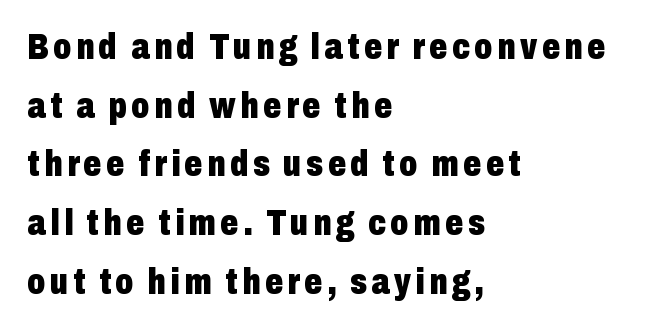
{"serif": "no", "italic": "no", "bold": "yes", "weight": "heavy", "width": "condensed", "stroke_contrast": "low", "x_height": "medium", "monospaced": "no", "underline": "no", "align": "left", "line_spacing": "normal", "line_spacing_ratio": 1.63, "glyph_px": 36}
